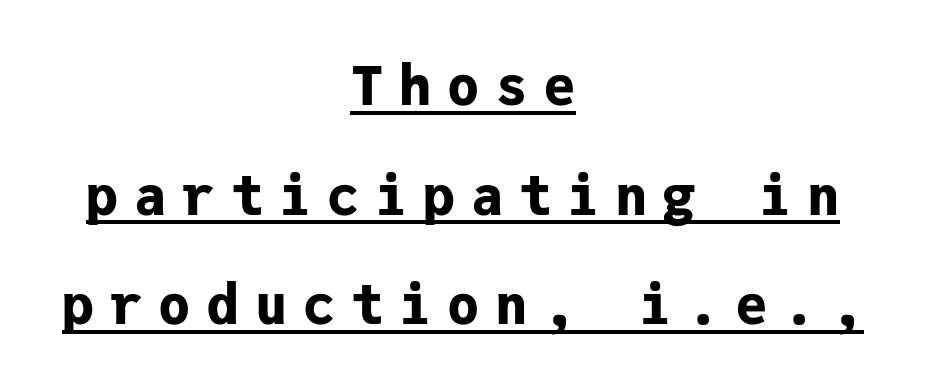
Q: Is the text bold? A: Yes.
Q: Is the text italic (slanted)? A: No, it is upright.
Q: Is the typeface a serif or a sans-serif typeface? A: Sans-serif.
Q: Is the text underlined? A: Yes.
Q: How is the paragraph aligned? A: Centered.
Q: Is the spacing between letters normal or unusually wide? A: Unusually wide.
Q: Is the spacing between lines tight, normal or loose? A: Loose.
Q: Width (condensed, normal, or wide)? A: Normal.
Q: Stroke contrast? A: Low.
Q: x-height? A: Medium.
Q: Monospaced? A: Yes.
